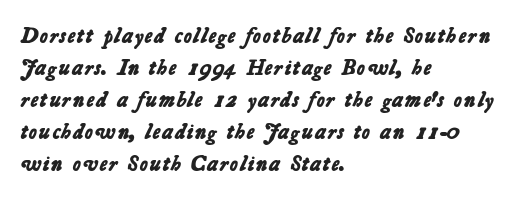
Q: Is the text bold? A: Yes.
Q: Is the text underlined? A: No.
Q: How is the paragraph aligned? A: Left-aligned.
Q: Is the spacing between letters normal or unusually wide? A: Normal.
Q: Is the spacing between lines tight, normal or loose? A: Normal.
